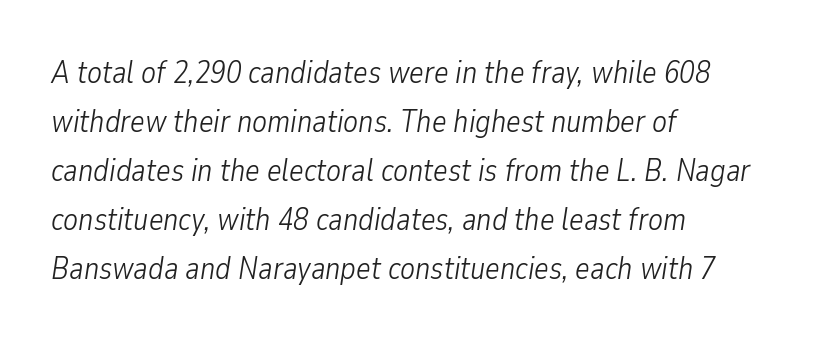
The image shows 31 px light, condensed type, italic (leaning right); set left-aligned, normal line spacing (1.58x), normal letter spacing, not underlined; low stroke contrast and a medium x-height.
